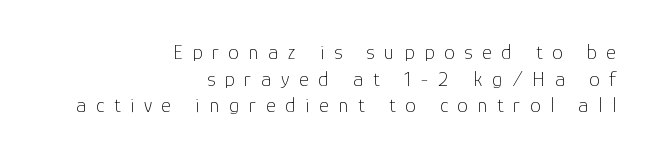
Q: Is the text bold? A: No.
Q: Is the text italic (slanted)? A: No, it is upright.
Q: Is the text underlined? A: No.
Q: How is the paragraph aligned? A: Right-aligned.
Q: Is the spacing between letters normal or unusually wide? A: Unusually wide.
Q: Is the spacing between lines tight, normal or loose? A: Normal.
